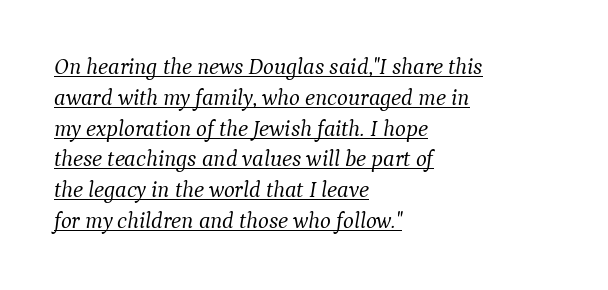
{"italic": "yes", "lean": "right", "slant_degrees": 9, "bold": "no", "underline": "yes", "align": "left", "line_spacing": "normal", "line_spacing_ratio": 1.34, "letter_spacing": "normal", "letter_spacing_em": 0.0, "glyph_px": 23}
